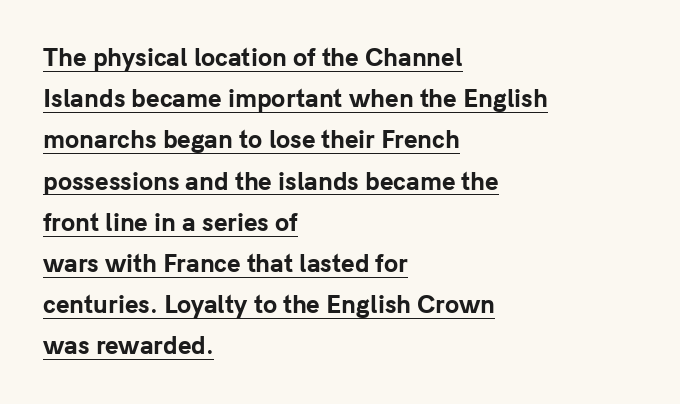
The image shows 23 px bold type, upright; set left-aligned, line spacing 1.79x, normal letter spacing, underlined.
